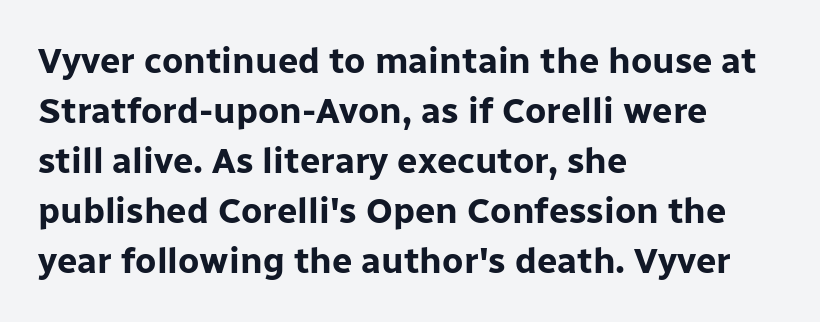
{"serif": "no", "italic": "no", "bold": "yes", "weight": "bold", "width": "normal", "stroke_contrast": "low", "x_height": "medium", "monospaced": "no", "underline": "no", "align": "left", "line_spacing": "normal", "line_spacing_ratio": 1.39, "letter_spacing": "normal", "letter_spacing_em": 0.0, "glyph_px": 36}
